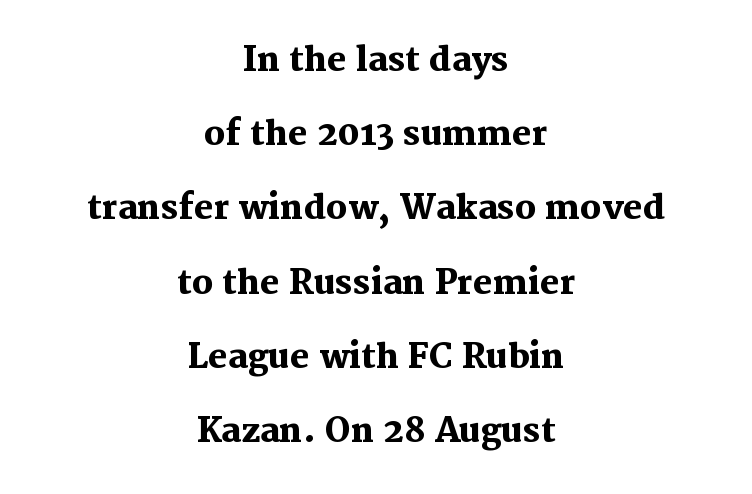
{"serif": "yes", "italic": "no", "bold": "yes", "weight": "heavy", "width": "normal", "stroke_contrast": "medium", "x_height": "medium", "monospaced": "no", "underline": "no", "align": "center", "line_spacing": "loose", "line_spacing_ratio": 2.25, "letter_spacing": "normal", "letter_spacing_em": 0.0, "glyph_px": 33}
